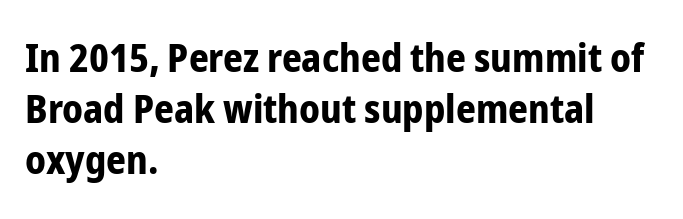
Q: Is the text bold? A: Yes.
Q: Is the text italic (slanted)? A: No, it is upright.
Q: Is the typeface a serif or a sans-serif typeface? A: Sans-serif.
Q: Is the text underlined? A: No.
Q: How is the paragraph aligned? A: Left-aligned.
Q: Is the spacing between letters normal or unusually wide? A: Normal.
Q: Is the spacing between lines tight, normal or loose? A: Normal.
Q: Width (condensed, normal, or wide)? A: Condensed.
Q: Stroke contrast? A: Low.
Q: x-height? A: Medium.
Q: Monospaced? A: No.
